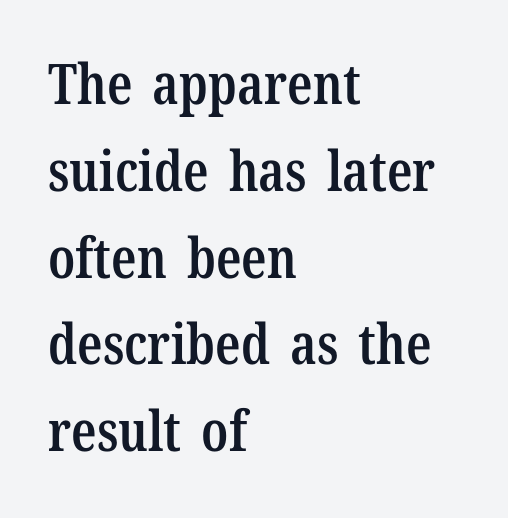
{"serif": "yes", "italic": "no", "bold": "semi", "weight": "semibold", "width": "condensed", "stroke_contrast": "low", "x_height": "medium", "monospaced": "no", "underline": "no", "align": "left", "line_spacing": "normal", "line_spacing_ratio": 1.55, "letter_spacing": "normal", "letter_spacing_em": 0.0, "glyph_px": 56}
